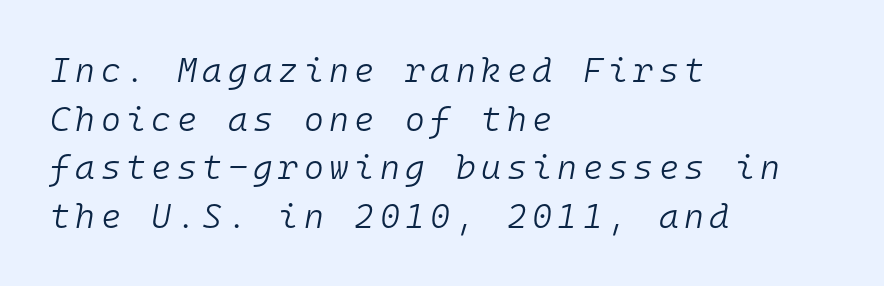
The image shows 34 px light type, italic (leaning right), monospaced; set left-aligned, normal line spacing (1.43x), not underlined; low stroke contrast and a medium x-height.
